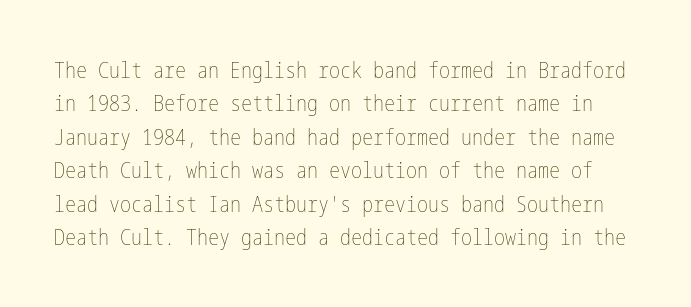
{"italic": "no", "bold": "no", "underline": "no", "line_spacing": "normal", "line_spacing_ratio": 1.52, "letter_spacing": "normal", "letter_spacing_em": 0.0, "glyph_px": 22}
